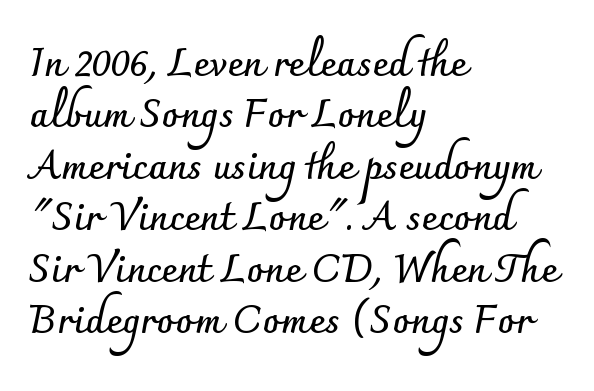
The image shows 39 px semibold sans-serif type; set left-aligned, normal line spacing (1.32x), normal letter spacing, not underlined; low stroke contrast and a small x-height.
